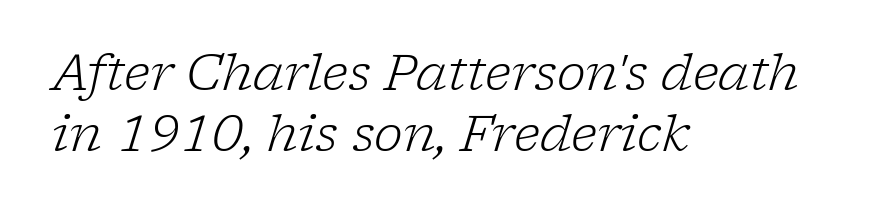
The image shows 49 px light serif type, italic (leaning right); set left-aligned, normal line spacing (1.25x), normal letter spacing, not underlined; low stroke contrast and a medium x-height.
